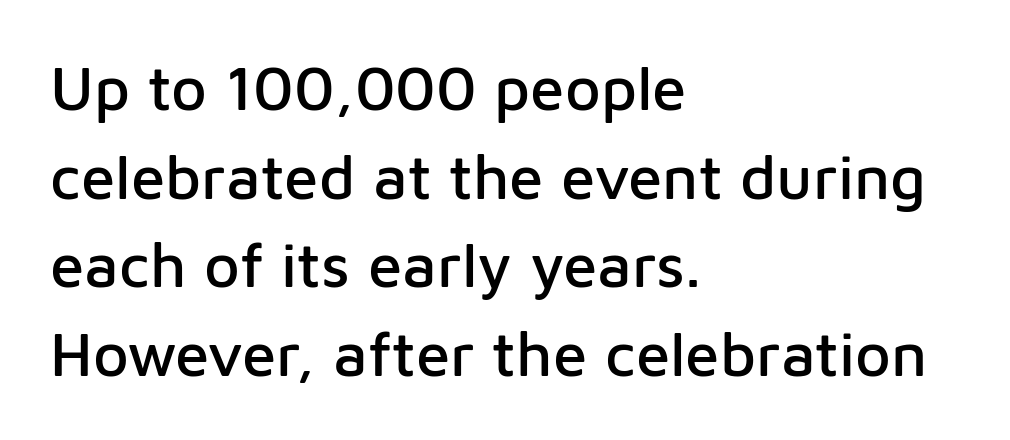
{"serif": "no", "italic": "no", "width": "normal", "stroke_contrast": "low", "x_height": "medium", "monospaced": "no", "underline": "no", "align": "left", "line_spacing": "normal", "line_spacing_ratio": 1.43, "letter_spacing": "normal", "letter_spacing_em": 0.0, "glyph_px": 62}
